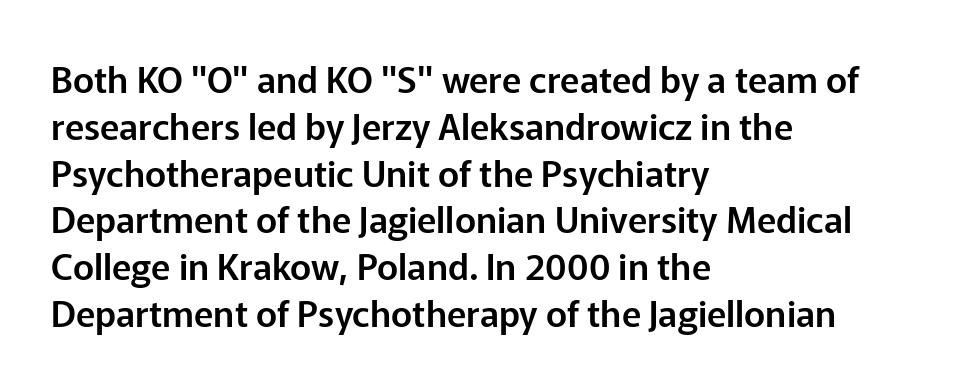
The image shows 36 px sans-serif type, upright; set left-aligned, normal line spacing (1.3x), normal letter spacing, not underlined; low stroke contrast and a medium x-height.
